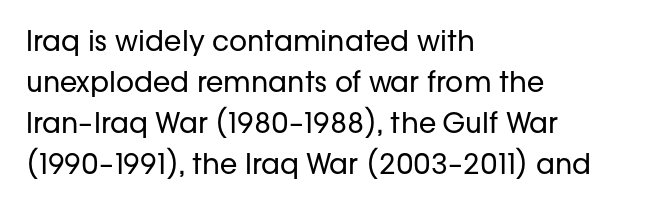
Q: Is the text bold? A: No.
Q: Is the text italic (slanted)? A: No, it is upright.
Q: Is the typeface a serif or a sans-serif typeface? A: Sans-serif.
Q: Is the text underlined? A: No.
Q: How is the paragraph aligned? A: Left-aligned.
Q: Is the spacing between letters normal or unusually wide? A: Normal.
Q: Is the spacing between lines tight, normal or loose? A: Normal.
Q: Width (condensed, normal, or wide)? A: Normal.
Q: Stroke contrast? A: Low.
Q: x-height? A: Medium.
Q: Monospaced? A: No.
